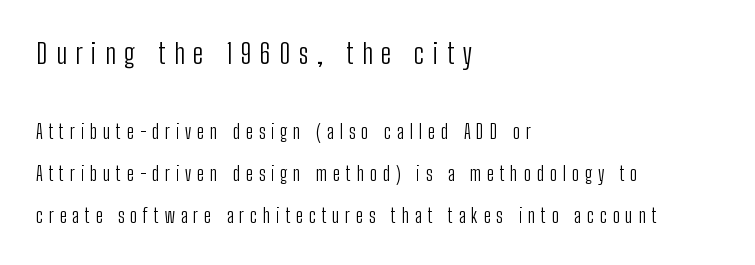
Q: Is the text bold? A: No.
Q: Is the text italic (slanted)? A: No, it is upright.
Q: Is the typeface a serif or a sans-serif typeface? A: Sans-serif.
Q: Is the text underlined? A: No.
Q: How is the paragraph aligned? A: Left-aligned.
Q: Is the spacing between letters normal or unusually wide? A: Unusually wide.
Q: Is the spacing between lines tight, normal or loose? A: Loose.
Q: Which block of text is set in a larger size, the first (top) or the second (bottom)? A: The first (top) one.
Q: Width (condensed, normal, or wide)? A: Condensed.
Q: Stroke contrast? A: Low.
Q: x-height? A: Medium.
Q: Monospaced? A: No.
